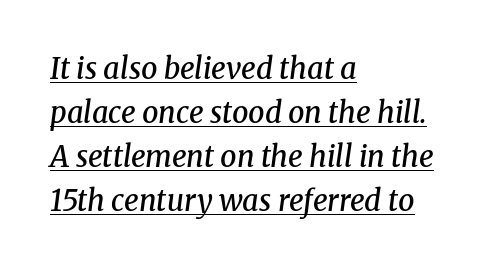
Q: Is the text bold? A: Semi-bold.
Q: Is the text italic (slanted)? A: Yes, it leans right by about 8 degrees.
Q: Is the typeface a serif or a sans-serif typeface? A: Serif.
Q: Is the text underlined? A: Yes.
Q: How is the paragraph aligned? A: Left-aligned.
Q: Is the spacing between letters normal or unusually wide? A: Normal.
Q: Is the spacing between lines tight, normal or loose? A: Normal.
Q: Width (condensed, normal, or wide)? A: Normal.
Q: Stroke contrast? A: Medium.
Q: x-height? A: Medium.
Q: Monospaced? A: No.
